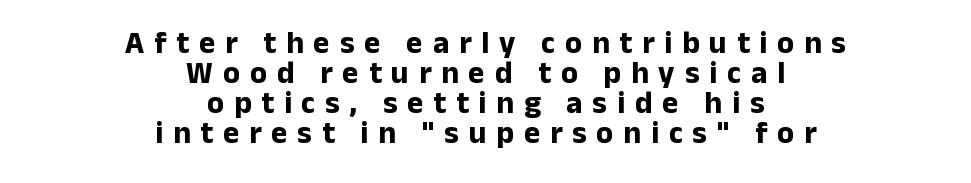
The typesetter chose a symmetrical, centered arrangement here. Looks like regular typesetting: each glyph gets only the width it needs. The strokes are fattened all the way to bold. The type sits square on the baseline with zero lean. The typeface chosen for these lines omits serifs. A bare baseline throughout the passage.
